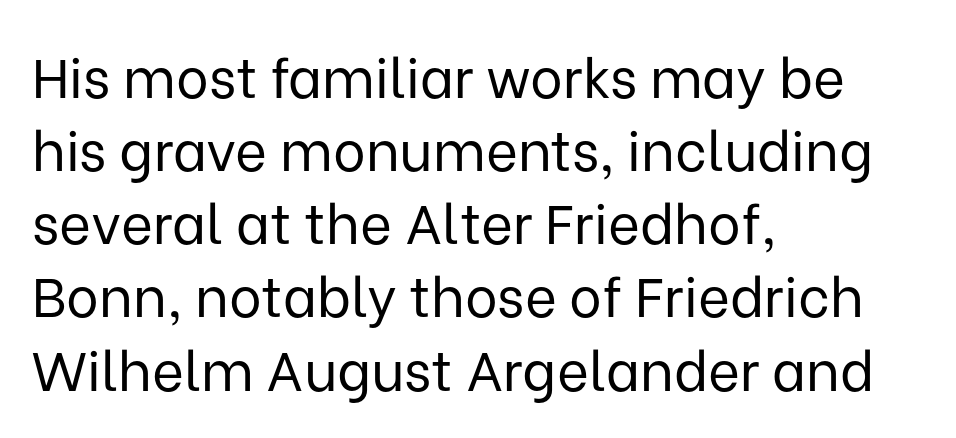
Q: Is the text bold? A: No.
Q: Is the text italic (slanted)? A: No, it is upright.
Q: Is the typeface a serif or a sans-serif typeface? A: Sans-serif.
Q: Is the text underlined? A: No.
Q: How is the paragraph aligned? A: Left-aligned.
Q: Is the spacing between letters normal or unusually wide? A: Normal.
Q: Is the spacing between lines tight, normal or loose? A: Normal.
Q: Width (condensed, normal, or wide)? A: Normal.
Q: Stroke contrast? A: Low.
Q: x-height? A: Medium.
Q: Monospaced? A: No.
